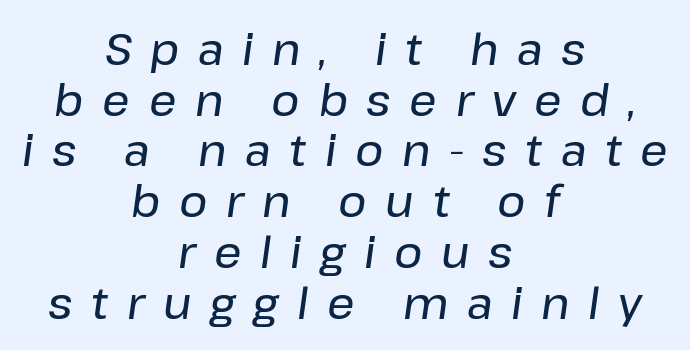
Characters are canted at an angle relative to the baseline's perpendicular. The words here are not underlined. Do the characters align in a grid? No, the font is proportional. Is the letter spacing exaggerated? Yes — the characters are pushed far apart. These lines are centered, leaving both edges ragged.
